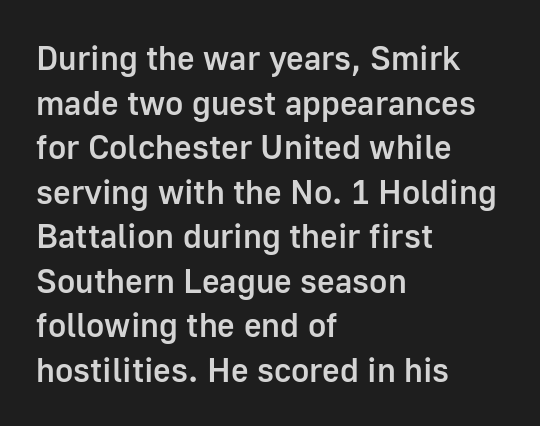
Q: Is the text bold? A: Semi-bold.
Q: Is the text italic (slanted)? A: No, it is upright.
Q: Is the typeface a serif or a sans-serif typeface? A: Sans-serif.
Q: Is the text underlined? A: No.
Q: How is the paragraph aligned? A: Left-aligned.
Q: Is the spacing between letters normal or unusually wide? A: Normal.
Q: Is the spacing between lines tight, normal or loose? A: Normal.
Q: Width (condensed, normal, or wide)? A: Normal.
Q: Stroke contrast? A: Low.
Q: x-height? A: Medium.
Q: Monospaced? A: No.
